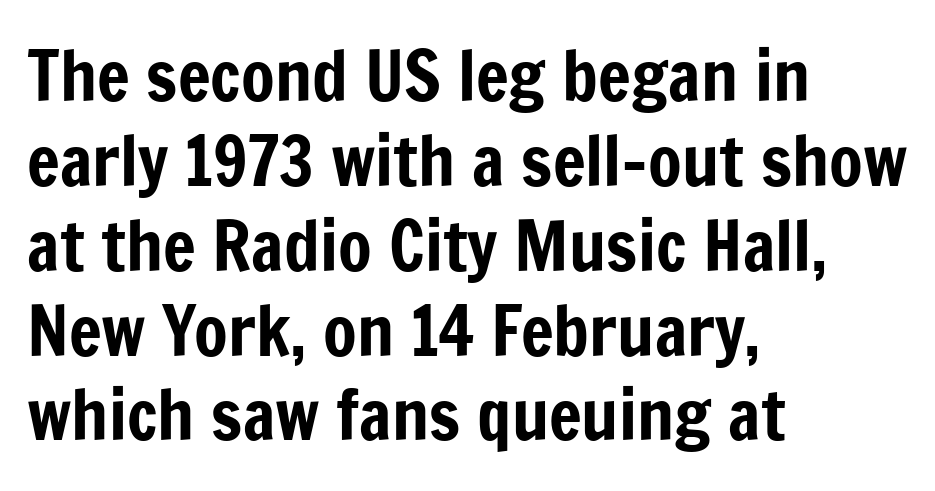
Q: Is the text italic (slanted)? A: No, it is upright.
Q: Is the typeface a serif or a sans-serif typeface? A: Sans-serif.
Q: Is the text underlined? A: No.
Q: How is the paragraph aligned? A: Left-aligned.
Q: Is the spacing between letters normal or unusually wide? A: Normal.
Q: Width (condensed, normal, or wide)? A: Condensed.
Q: Stroke contrast? A: Low.
Q: x-height? A: Medium.
Q: Monospaced? A: No.
